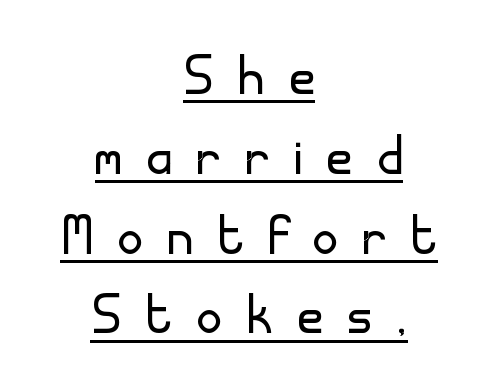
Inter-character spacing is expanded well beyond the font's built-in metrics. Letters have the restrained weight of plain body copy at most. The text was rendered using a sans face with plain stroke endings. Caption: multi-line text, centered on the measure. Beneath each row of characters lies a ruled line. Each letter keeps its own natural width here, so spacing adapts to shape.
